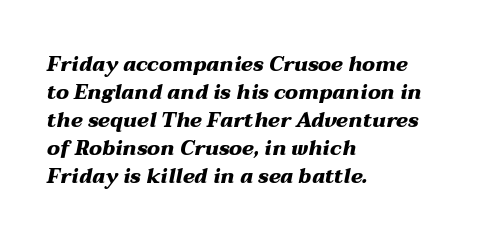
Decoration check: the copy has no underline. Nobody touched the tracking dial on this one. Slant detected: the letters are inclined. These words are printed bold, with thick strokes throughout. One-word summary of the alignment: left. A typesetter would call this leading conventional body-copy spacing.
